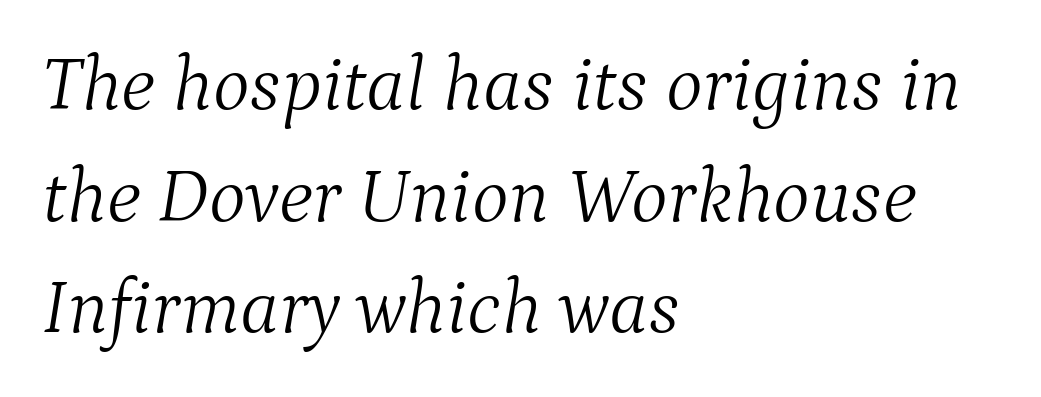
Q: Is the text bold? A: No.
Q: Is the text italic (slanted)? A: Yes, it leans right by about 9 degrees.
Q: Is the typeface a serif or a sans-serif typeface? A: Serif.
Q: Is the text underlined? A: No.
Q: How is the paragraph aligned? A: Left-aligned.
Q: Is the spacing between letters normal or unusually wide? A: Normal.
Q: Is the spacing between lines tight, normal or loose? A: Normal.
Q: Width (condensed, normal, or wide)? A: Normal.
Q: Stroke contrast? A: Medium.
Q: x-height? A: Medium.
Q: Monospaced? A: No.
